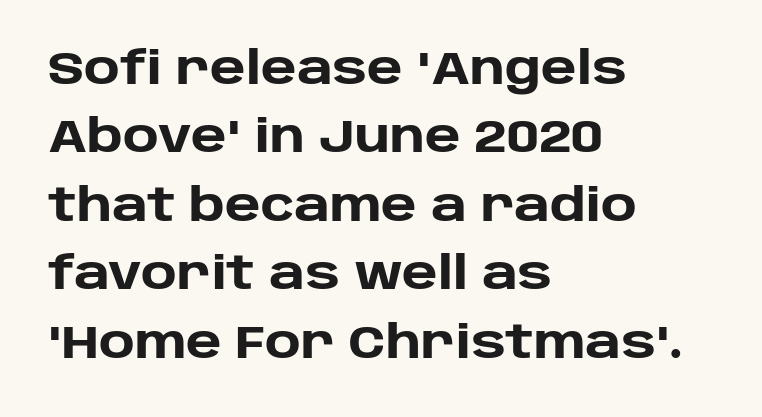
Line beginnings align vertically; line endings do not. Caption: standard tracking, unaltered. Heavy-handed strokes throughout: this text is bold. Designer's note — italics off, roman on. The space beneath each line is pristine and unruled.
